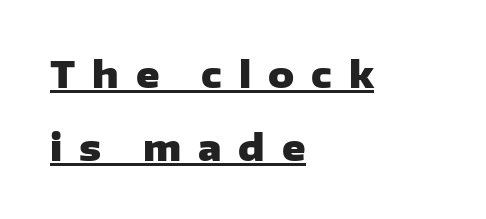
The image shows 36 px heavy, wide sans-serif type, upright; set left-aligned, loose line spacing (2.02x), unusually wide letter spacing (+0.47 em), underlined; low stroke contrast and a medium x-height.
